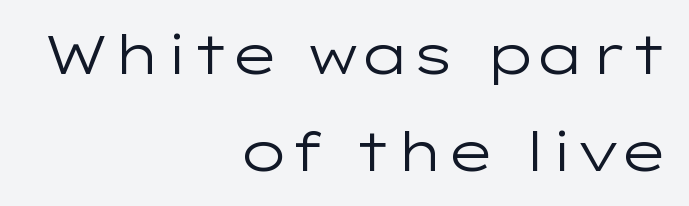
No feet cap the strokes, marking this as sans-serif type. Nobody drew a line under any word here. Tracking value appears to be zero — textbook default spacing. Visually the block forms a straight wall on the right and a jagged coastline on the left. You can tell it's not italic because the verticals are truly vertical. The rendering uses natural spacing where letterforms have individual widths.
